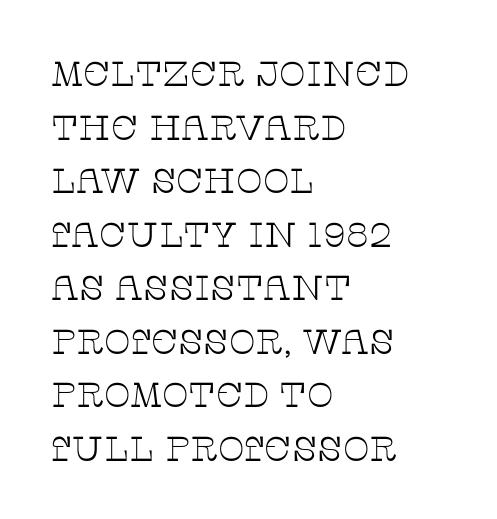
The image shows 35 px thin, wide serif type, upright; set left-aligned, normal line spacing (1.53x), normal letter spacing, not underlined; low stroke contrast and a large x-height.
